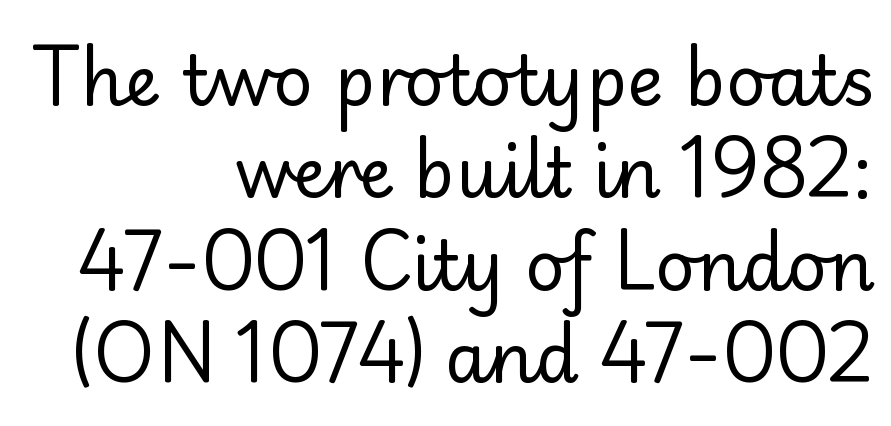
{"serif": "no", "italic": "no", "bold": "no", "weight": "regular", "width": "normal", "stroke_contrast": "low", "x_height": "small", "monospaced": "no", "underline": "no", "align": "right", "line_spacing": "normal", "line_spacing_ratio": 1.34, "letter_spacing": "normal", "letter_spacing_em": 0.0, "glyph_px": 69}
